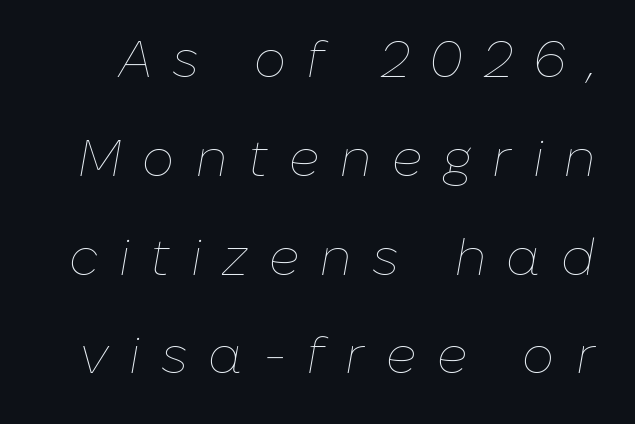
Q: Is the text bold? A: No.
Q: Is the text italic (slanted)? A: Yes, it leans right by about 10 degrees.
Q: Is the text underlined? A: No.
Q: Is the spacing between letters normal or unusually wide? A: Unusually wide.
Q: Is the spacing between lines tight, normal or loose? A: Loose.
Q: Width (condensed, normal, or wide)? A: Normal.
Q: Stroke contrast? A: Low.
Q: x-height? A: Medium.
Q: Monospaced? A: No.
